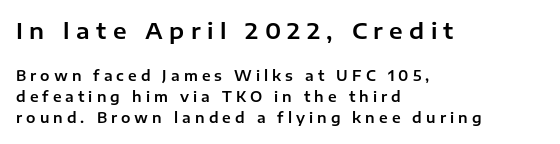
{"italic": "no", "underline": "no", "align": "left", "line_spacing": "normal", "line_spacing_ratio": 1.49, "letter_spacing": "wide", "letter_spacing_em": 0.29, "larger_block": "first", "size_ratio": 1.57, "glyph_px": 22}
